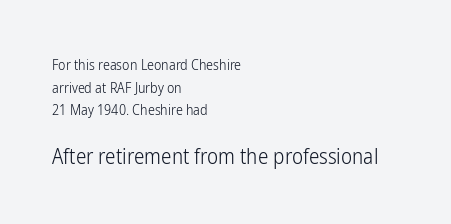
The letters stand upright; this is a roman face. The glyphs are unaccompanied by any horizontal stroke below them. The cut favours lightness, reaching ordinary text weight at its darkest. The tracking reads as untouched default to a designer's eye.
